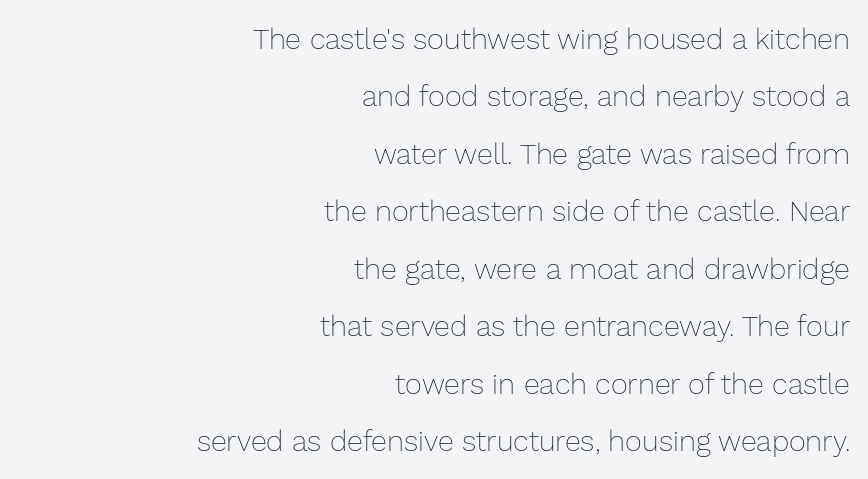
Notice how the passage keeps a crisp vertical edge on the right only. Proportional: the letters do not fall into vertical columns. The space directly below the letters is spotless. Stems here are at most as thick as an everyday book face. How are the letters spaced? Ordinarily, with no added tracking. A great deal of white space separates one row of letters from the next.
